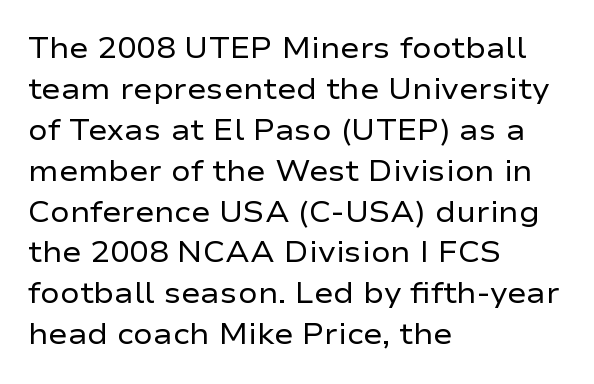
The image shows 29 px regular-weight, wide sans-serif type, upright; set left-aligned, normal line spacing (1.41x), normal letter spacing, not underlined; low stroke contrast and a medium x-height.
